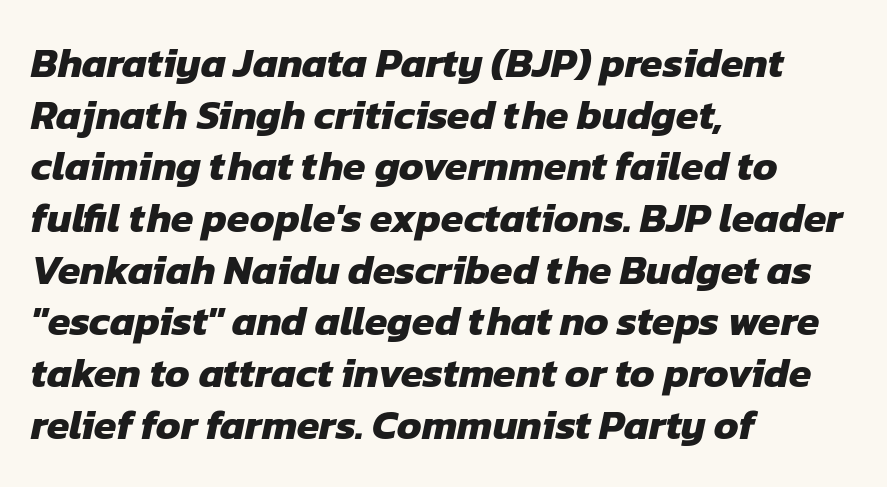
The image shows 41 px heavy sans-serif type; set left-aligned, normal line spacing (1.26x), normal letter spacing, not underlined; low stroke contrast and a medium x-height.
